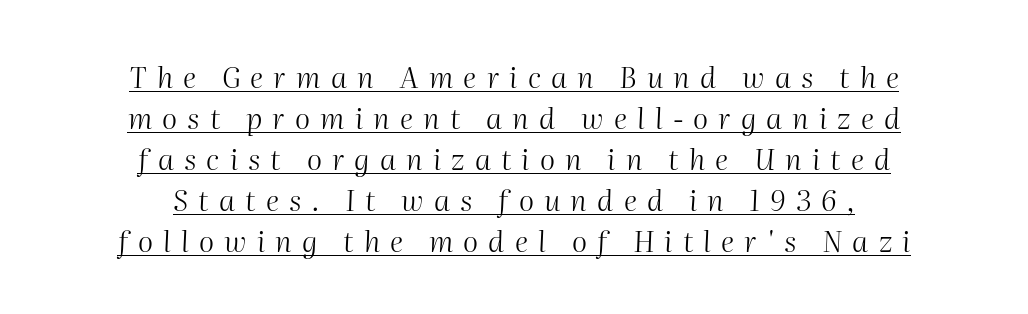
Q: Is the text bold? A: No.
Q: Is the text italic (slanted)? A: Yes, it leans right by about 2 degrees.
Q: Is the text underlined? A: Yes.
Q: How is the paragraph aligned? A: Centered.
Q: Is the spacing between letters normal or unusually wide? A: Unusually wide.
Q: Is the spacing between lines tight, normal or loose? A: Normal.
Q: Width (condensed, normal, or wide)? A: Normal.
Q: Stroke contrast? A: Medium.
Q: x-height? A: Medium.
Q: Monospaced? A: No.
